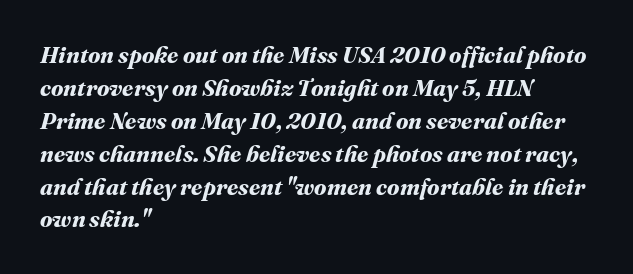
{"bold": "yes", "underline": "no", "align": "left", "line_spacing": "normal", "line_spacing_ratio": 1.43, "letter_spacing": "normal", "letter_spacing_em": 0.0, "glyph_px": 23}
